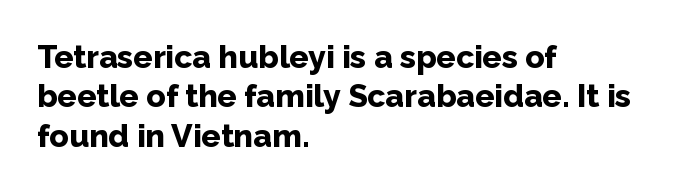
Q: Is the text bold? A: Yes.
Q: Is the text italic (slanted)? A: No, it is upright.
Q: Is the typeface a serif or a sans-serif typeface? A: Sans-serif.
Q: Is the text underlined? A: No.
Q: How is the paragraph aligned? A: Left-aligned.
Q: Is the spacing between letters normal or unusually wide? A: Normal.
Q: Width (condensed, normal, or wide)? A: Normal.
Q: Stroke contrast? A: Low.
Q: x-height? A: Medium.
Q: Monospaced? A: No.
